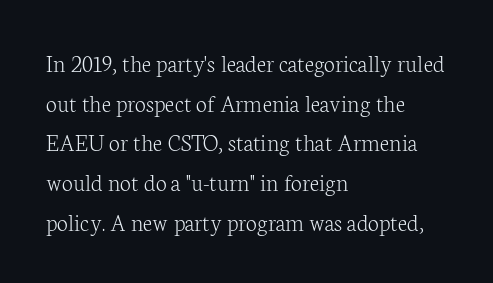
The image shows 25 px text type, upright; set left-aligned, normal line spacing (1.59x), normal letter spacing, not underlined.
